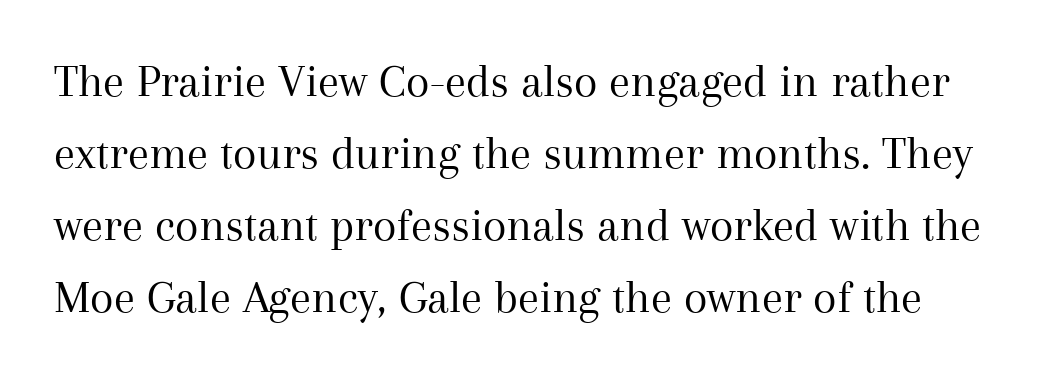
The image shows 48 px regular-weight serif type, upright; set normal line spacing (1.5x), normal letter spacing, not underlined; medium stroke contrast and a medium x-height.
